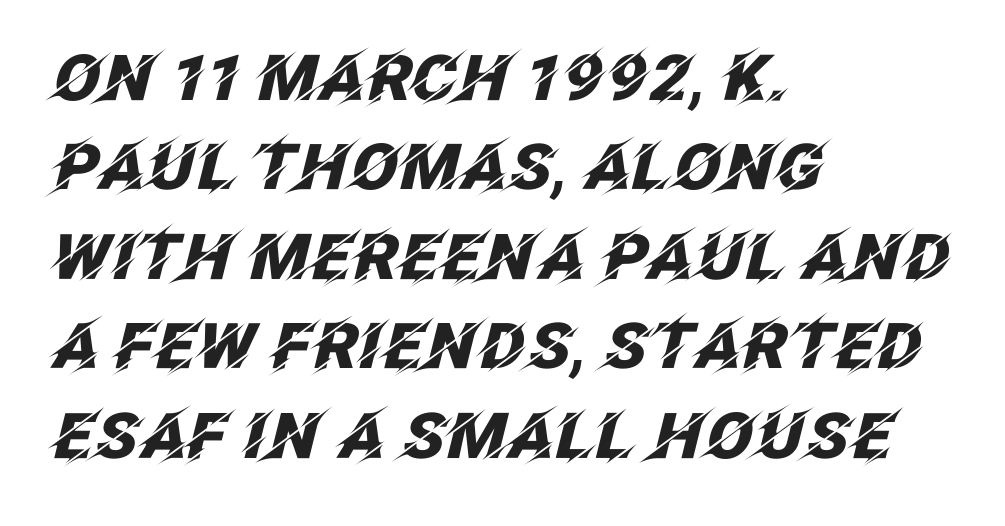
{"italic": "yes", "lean": "right", "slant_degrees": 12, "bold": "yes", "weight": "heavy", "width": "normal", "stroke_contrast": "low", "x_height": "large", "monospaced": "no", "underline": "no", "align": "left", "line_spacing": "normal", "line_spacing_ratio": 1.42, "letter_spacing": "normal", "letter_spacing_em": 0.0, "glyph_px": 63}
